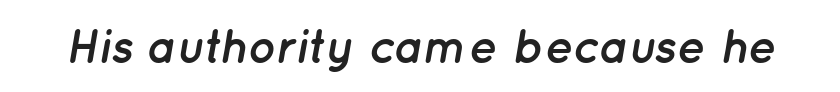
The image shows 47 px semibold type, italic (leaning right); set normal letter spacing, not underlined; low stroke contrast and a medium x-height.
